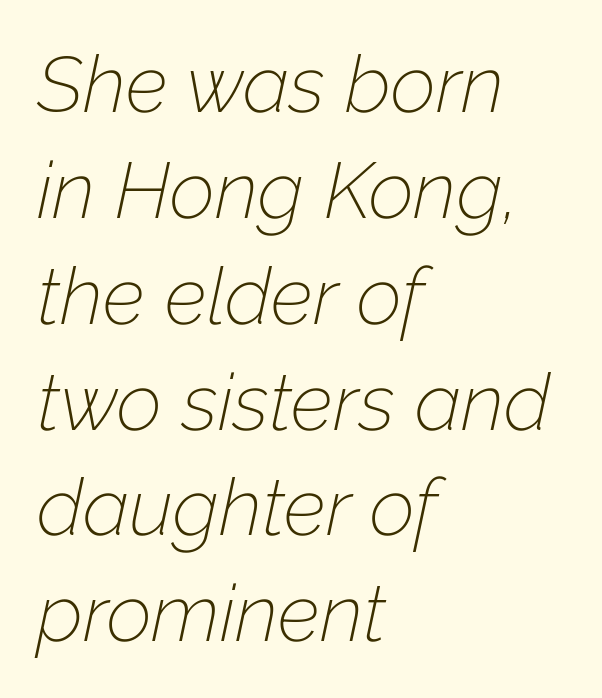
{"italic": "yes", "lean": "right", "slant_degrees": 12, "bold": "no", "weight": "thin", "width": "normal", "stroke_contrast": "low", "x_height": "medium", "monospaced": "no", "underline": "no", "align": "left", "line_spacing": "normal", "line_spacing_ratio": 1.34, "letter_spacing": "normal", "letter_spacing_em": 0.0, "glyph_px": 79}
